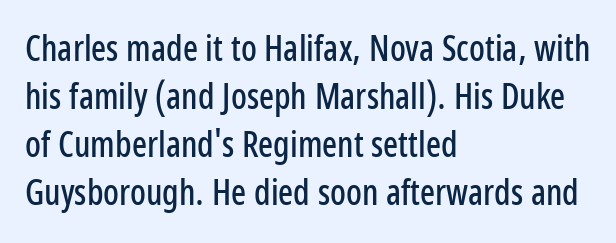
{"serif": "no", "italic": "no", "width": "condensed", "stroke_contrast": "low", "x_height": "medium", "monospaced": "no", "underline": "no", "align": "left", "line_spacing": "normal", "line_spacing_ratio": 1.37, "letter_spacing": "normal", "letter_spacing_em": 0.0, "glyph_px": 35}
